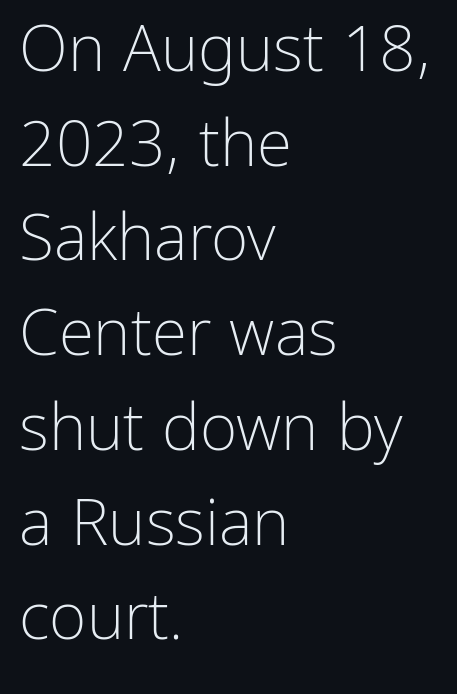
The string is rendered with underlining switched off. The passage is arranged the way most books set body copy — flush left. The letters advance in unequal steps, a hallmark of proportional type. Default kerning and tracking; the words read as compact shapes.
